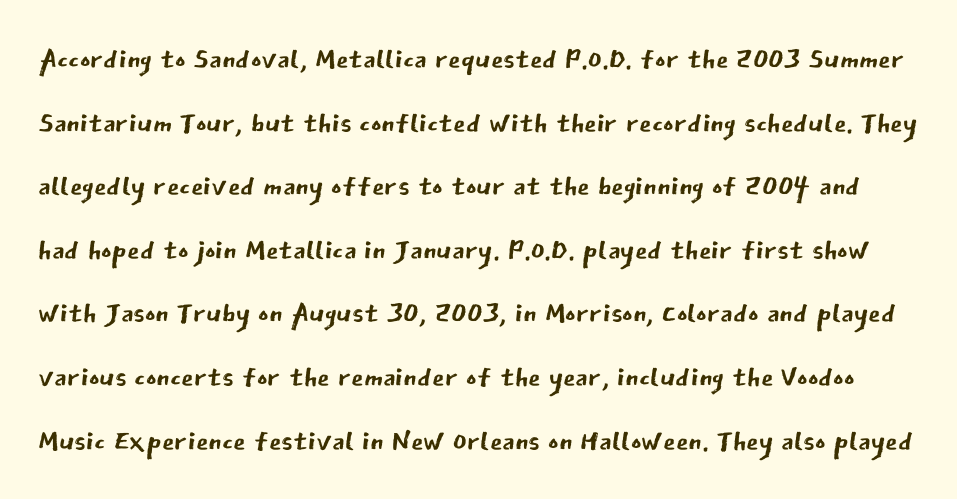
{"serif": "no", "italic": "no", "bold": "no", "weight": "regular", "width": "normal", "stroke_contrast": "low", "x_height": "medium", "monospaced": "no", "underline": "no", "line_spacing": "normal", "line_spacing_ratio": 1.59, "letter_spacing": "normal", "letter_spacing_em": 0.0, "glyph_px": 40}
